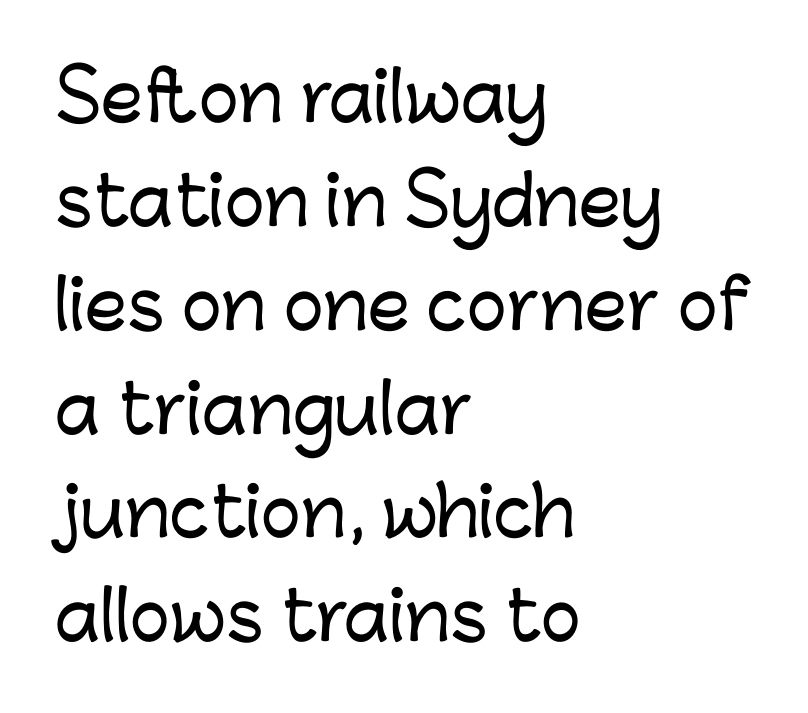
{"serif": "no", "italic": "no", "width": "normal", "stroke_contrast": "low", "x_height": "medium", "monospaced": "no", "underline": "no", "align": "left", "line_spacing": "normal", "line_spacing_ratio": 1.55, "letter_spacing": "normal", "letter_spacing_em": 0.0, "glyph_px": 67}
